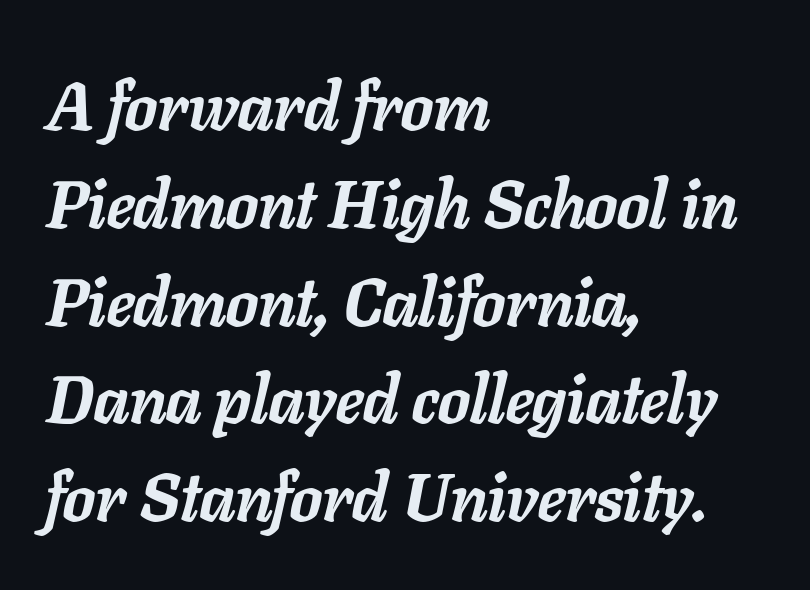
The image shows 67 px semibold type, italic (leaning right); set left-aligned, normal line spacing (1.46x), normal letter spacing, not underlined; low stroke contrast and a medium x-height.
